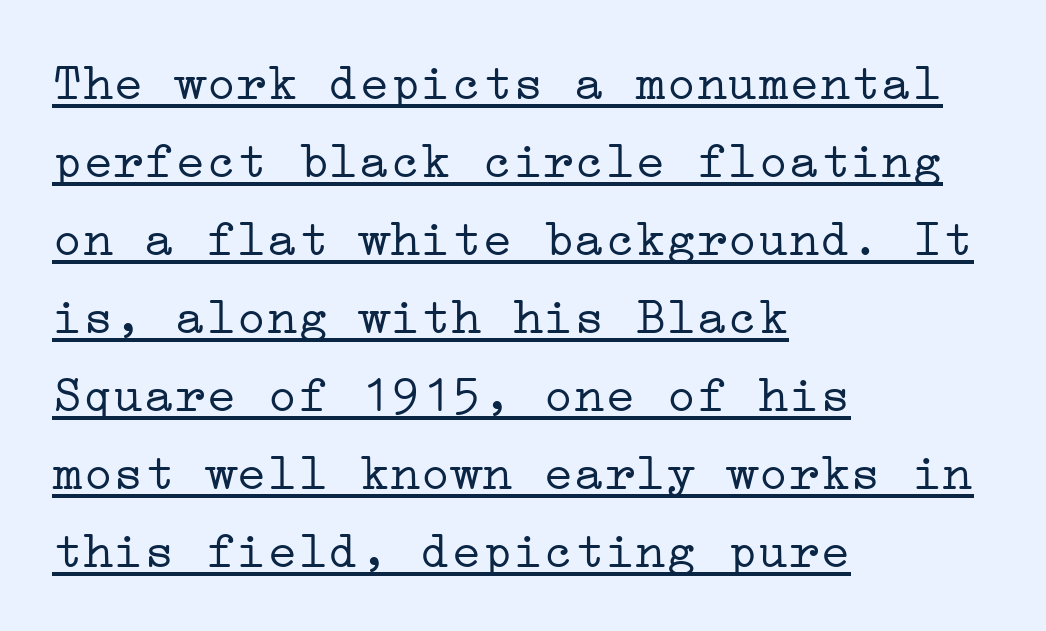
The image shows 51 px light, wide serif type, upright; set left-aligned, normal line spacing (1.53x), normal letter spacing, underlined; low stroke contrast and a medium x-height.
